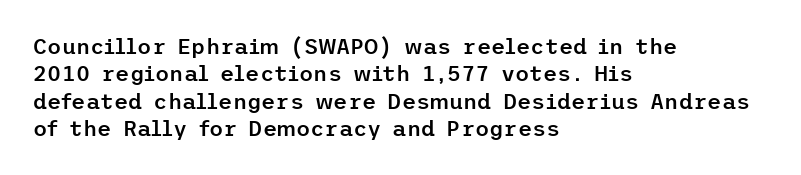
The image shows 22 px text type, upright; set left-aligned, normal line spacing (1.25x), normal letter spacing, not underlined.
